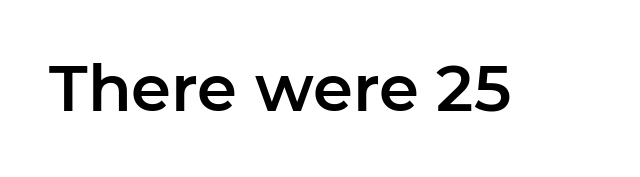
Q: Is the text italic (slanted)? A: No, it is upright.
Q: Is the typeface a serif or a sans-serif typeface? A: Sans-serif.
Q: Is the text underlined? A: No.
Q: Is the spacing between letters normal or unusually wide? A: Normal.
Q: Width (condensed, normal, or wide)? A: Normal.
Q: Stroke contrast? A: Low.
Q: x-height? A: Medium.
Q: Monospaced? A: No.
